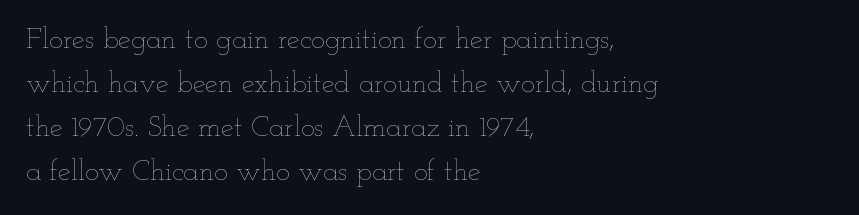
Q: Is the text bold? A: No.
Q: Is the text italic (slanted)? A: No, it is upright.
Q: Is the text underlined? A: No.
Q: How is the paragraph aligned? A: Left-aligned.
Q: Is the spacing between letters normal or unusually wide? A: Normal.
Q: Is the spacing between lines tight, normal or loose? A: Normal.
Q: Width (condensed, normal, or wide)? A: Wide.
Q: Stroke contrast? A: Low.
Q: x-height? A: Small.
Q: Monospaced? A: No.
